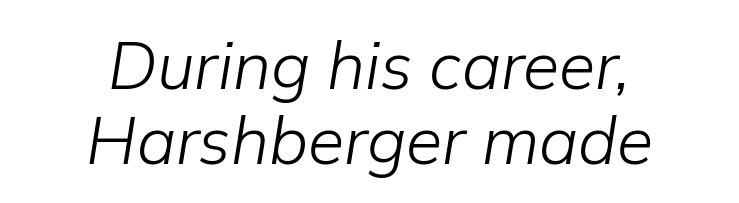
The cut favours lightness, reaching ordinary text weight at its darkest. Is the type slanted? Yes — the strokes lean at a clear angle. You could barely slide anything between these rows. This sample is center-justified, so both line endings float freely. Decoration check: the copy has no underline.
